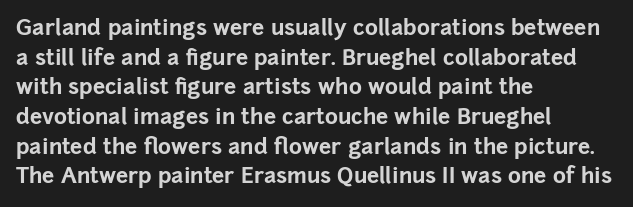
{"italic": "no", "bold": "yes", "underline": "no", "align": "left", "line_spacing": "normal", "line_spacing_ratio": 1.35, "letter_spacing": "normal", "letter_spacing_em": 0.0, "glyph_px": 22}
